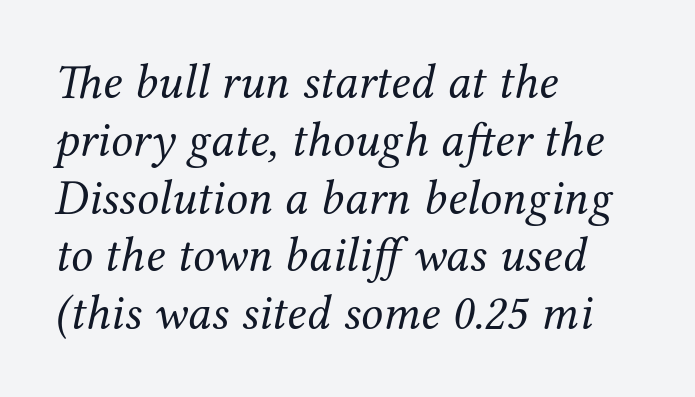
Q: Is the text bold? A: No.
Q: Is the text italic (slanted)? A: Yes, it leans right by about 12 degrees.
Q: Is the typeface a serif or a sans-serif typeface? A: Serif.
Q: Is the text underlined? A: No.
Q: How is the paragraph aligned? A: Left-aligned.
Q: Is the spacing between letters normal or unusually wide? A: Normal.
Q: Width (condensed, normal, or wide)? A: Normal.
Q: Stroke contrast? A: Medium.
Q: x-height? A: Medium.
Q: Monospaced? A: No.
